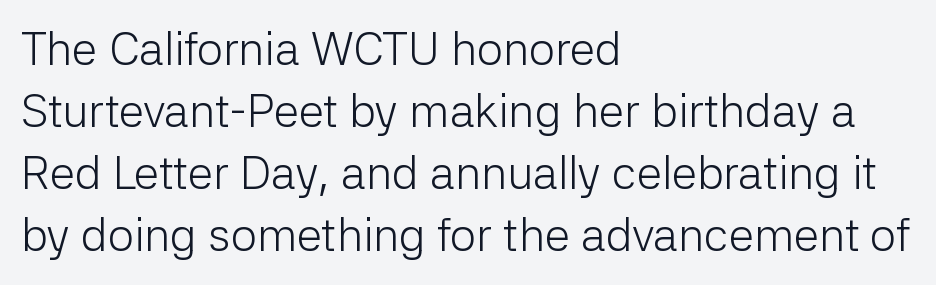
{"serif": "no", "italic": "no", "bold": "no", "weight": "light", "width": "normal", "stroke_contrast": "low", "x_height": "medium", "monospaced": "no", "underline": "no", "align": "left", "line_spacing": "normal", "line_spacing_ratio": 1.35, "letter_spacing": "normal", "letter_spacing_em": 0.0, "glyph_px": 46}
